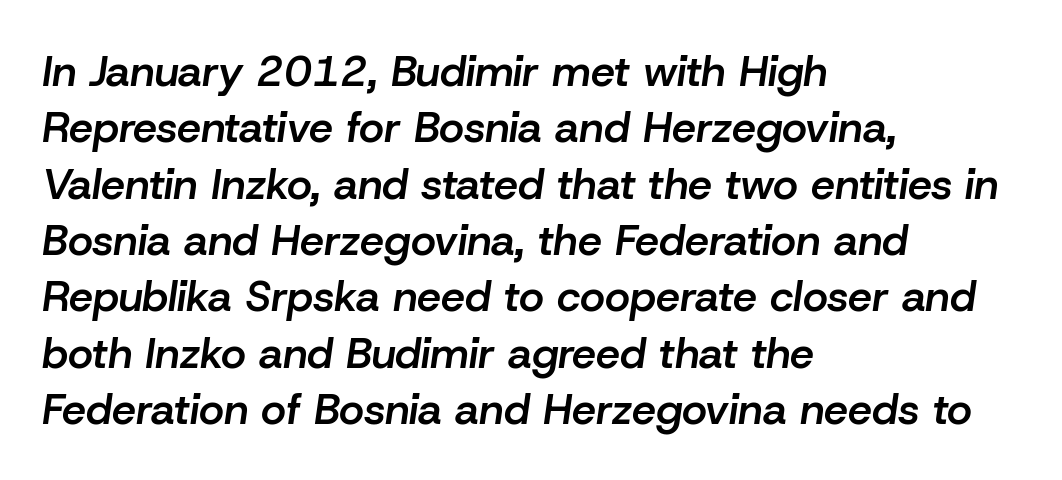
{"italic": "yes", "lean": "right", "slant_degrees": 8, "bold": "semi", "weight": "semibold", "width": "normal", "stroke_contrast": "low", "x_height": "medium", "monospaced": "no", "underline": "no", "align": "left", "line_spacing": "normal", "line_spacing_ratio": 1.31, "letter_spacing": "normal", "letter_spacing_em": 0.0, "glyph_px": 43}
